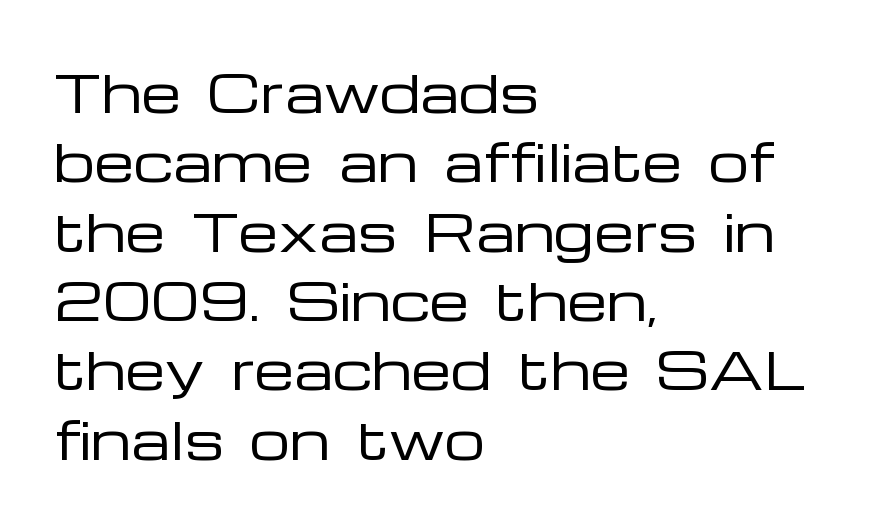
Q: Is the text bold? A: No.
Q: Is the text italic (slanted)? A: No, it is upright.
Q: Is the typeface a serif or a sans-serif typeface? A: Sans-serif.
Q: Is the text underlined? A: No.
Q: How is the paragraph aligned? A: Left-aligned.
Q: Is the spacing between letters normal or unusually wide? A: Normal.
Q: Is the spacing between lines tight, normal or loose? A: Normal.
Q: Width (condensed, normal, or wide)? A: Wide.
Q: Stroke contrast? A: Low.
Q: x-height? A: Medium.
Q: Monospaced? A: No.
